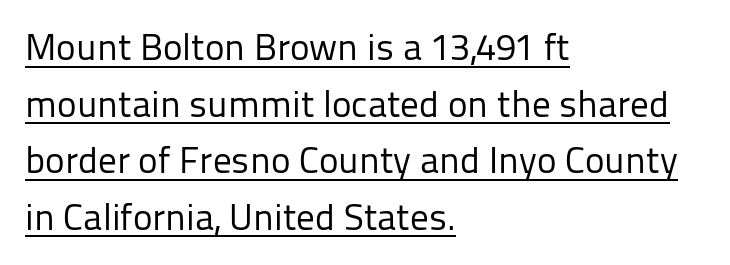
Q: Is the text bold? A: No.
Q: Is the text italic (slanted)? A: No, it is upright.
Q: Is the typeface a serif or a sans-serif typeface? A: Sans-serif.
Q: Is the text underlined? A: Yes.
Q: How is the paragraph aligned? A: Left-aligned.
Q: Is the spacing between letters normal or unusually wide? A: Normal.
Q: Is the spacing between lines tight, normal or loose? A: Normal.
Q: Width (condensed, normal, or wide)? A: Normal.
Q: Stroke contrast? A: Low.
Q: x-height? A: Medium.
Q: Monospaced? A: No.
